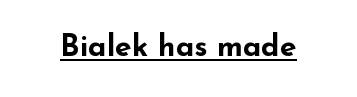
The image shows 30 px bold, wide sans-serif type, upright; set normal letter spacing, underlined; low stroke contrast and a small x-height.
